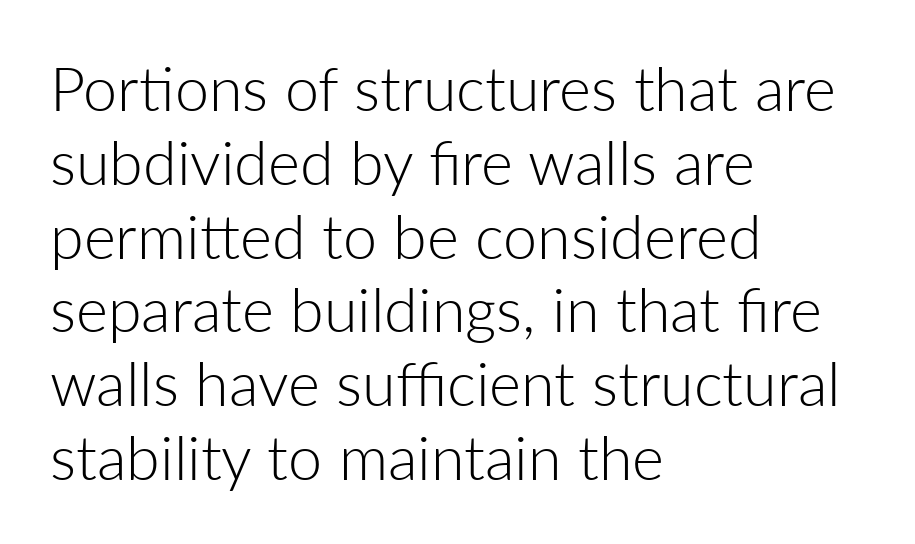
Q: Is the text bold? A: No.
Q: Is the text italic (slanted)? A: No, it is upright.
Q: Is the typeface a serif or a sans-serif typeface? A: Sans-serif.
Q: Is the text underlined? A: No.
Q: How is the paragraph aligned? A: Left-aligned.
Q: Is the spacing between letters normal or unusually wide? A: Normal.
Q: Width (condensed, normal, or wide)? A: Normal.
Q: Stroke contrast? A: Low.
Q: x-height? A: Medium.
Q: Monospaced? A: No.
